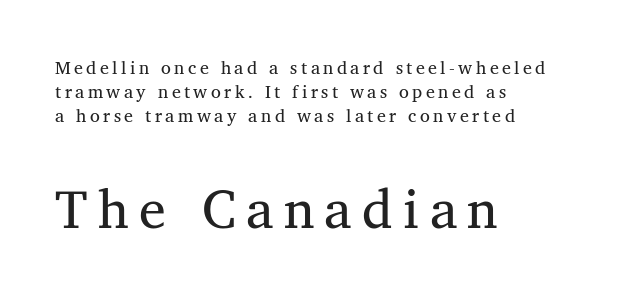
The image shows 54 px serif type; set left-aligned, normal line spacing (1.34x), not underlined; the second (bottom) block is 3.0x larger; medium stroke contrast and a medium x-height.
